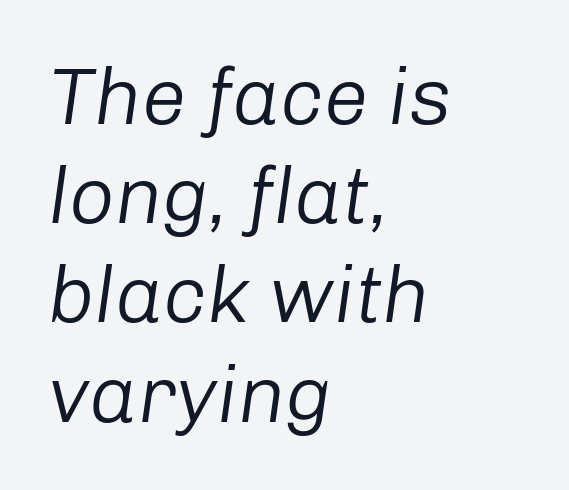
Stems and bowls with no extra thickness — not bold. Just letters on the line, the space beneath them empty. Tracking here is standard; glyphs follow each other at the usual distance. These lines are rendered in a variable-pitch font. Notice how the stems are inclined rather than vertical — that's the hallmark of italics.
